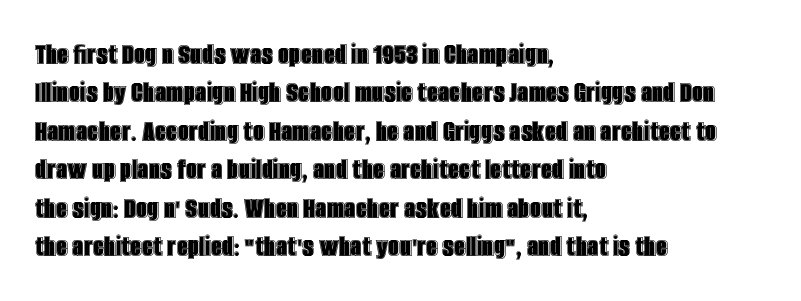
The image shows 32 px condensed type, upright; set left-aligned, line spacing 1.2x, normal letter spacing, not underlined; a large x-height.
